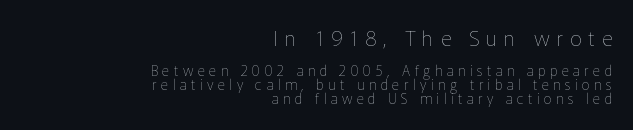
Compare the two chunks: the upper has the greater cap height. Compared with a flush-left layout, this one pins lines to the opposite, right side. Rows of type sit shoulder to shoulder in the vertical direction. Each word looks stretched out because of the extra space between its letters. Letters rest on an invisible, unmarked baseline. The strokes carry an ordinary text weight at most.
